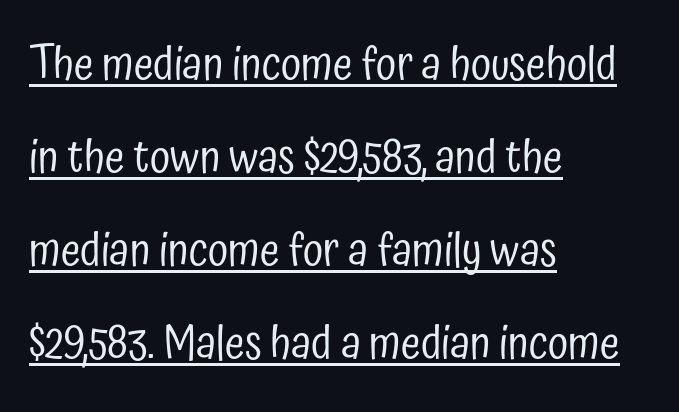
Q: Is the text bold? A: No.
Q: Is the text italic (slanted)? A: No, it is upright.
Q: Is the typeface a serif or a sans-serif typeface? A: Sans-serif.
Q: Is the text underlined? A: Yes.
Q: How is the paragraph aligned? A: Left-aligned.
Q: Is the spacing between letters normal or unusually wide? A: Normal.
Q: Is the spacing between lines tight, normal or loose? A: Loose.
Q: Width (condensed, normal, or wide)? A: Condensed.
Q: Stroke contrast? A: Low.
Q: x-height? A: Medium.
Q: Monospaced? A: No.
